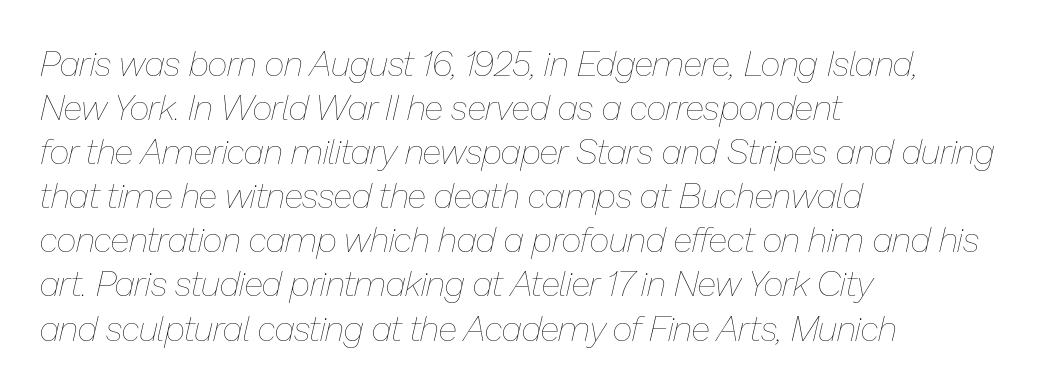
Here the designer chose a conventional face with non-uniform glyph widths. Students, note that the glyphs here touch the page at normal intervals. Weight: not bold — regular or lighter. The strip under each line holds only bare page.
